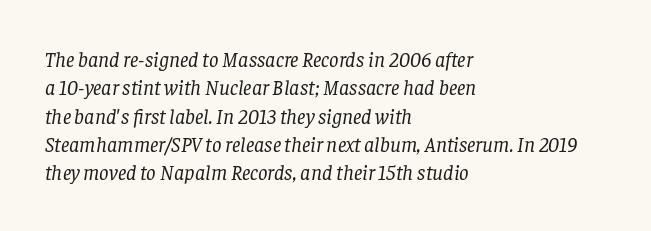
The image shows 21 px text type, italic (leaning right); set left-aligned, normal line spacing (1.35x), normal letter spacing, not underlined.
